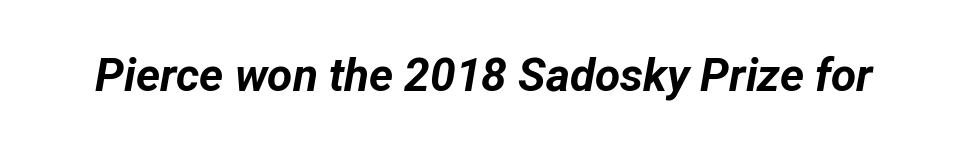
Each letter keeps its own natural width here, so spacing adapts to shape. Nobody drew a line under any word here. How heavy is the stroke? Heavy — this is a bold. The axis of the letterforms is tilted away from vertical.
